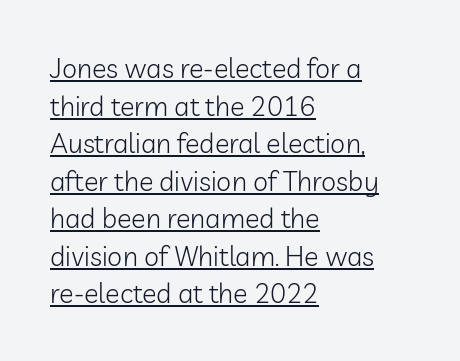
Does extra space separate the letters? No, they use regular spacing. Posture: vertical. The paragraph has a hard left edge and a soft right edge. Each line of the rendering has a horizontal stroke beneath the glyphs. Compared with a typical body face, this is equally light or lighter still. The space between consecutive lines is moderate.
